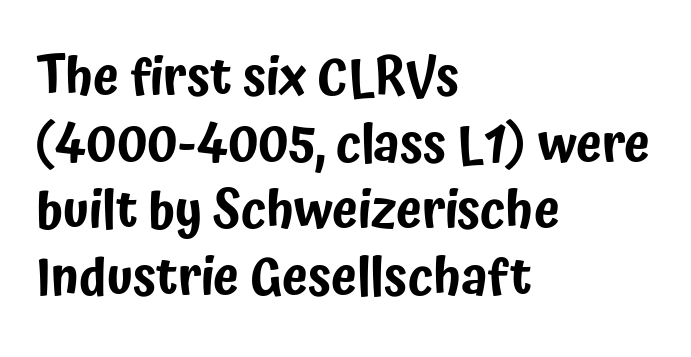
{"serif": "no", "italic": "no", "width": "condensed", "stroke_contrast": "low", "x_height": "medium", "monospaced": "no", "underline": "no", "align": "left", "line_spacing": "normal", "line_spacing_ratio": 1.28, "letter_spacing": "normal", "letter_spacing_em": 0.0, "glyph_px": 52}
